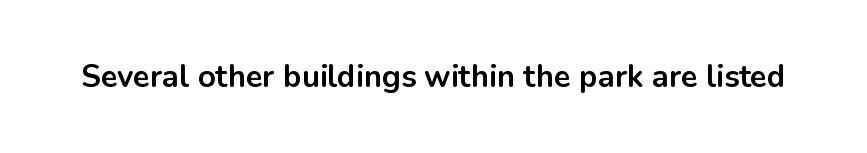
The image shows 31 px bold sans-serif type, upright; set normal letter spacing, not underlined; low stroke contrast and a medium x-height.
